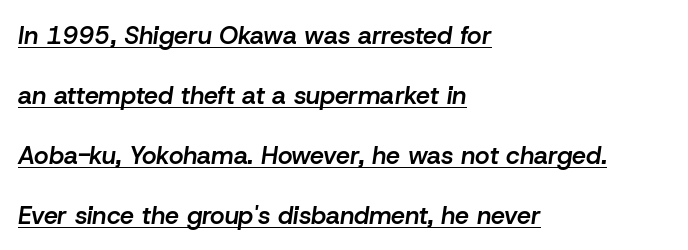
Q: Is the text bold? A: Semi-bold.
Q: Is the text italic (slanted)? A: Yes, it leans right by about 8 degrees.
Q: Is the text underlined? A: Yes.
Q: How is the paragraph aligned? A: Left-aligned.
Q: Is the spacing between letters normal or unusually wide? A: Normal.
Q: Is the spacing between lines tight, normal or loose? A: Loose.
